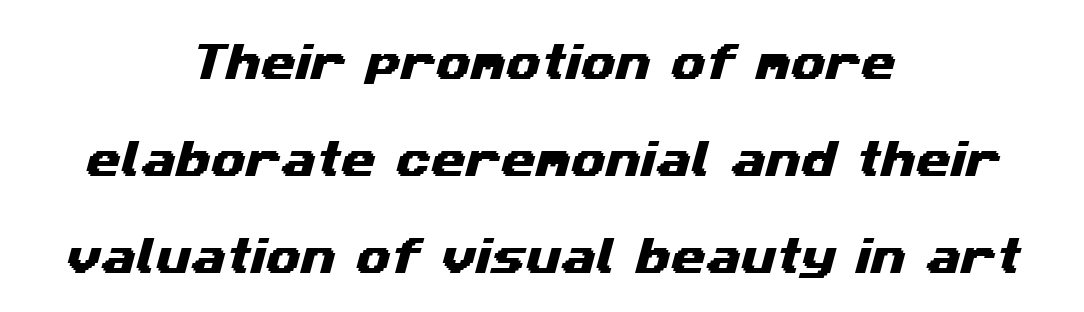
{"serif": "no", "width": "wide", "stroke_contrast": "medium", "x_height": "medium", "monospaced": "no", "underline": "no", "align": "center", "line_spacing": "loose", "line_spacing_ratio": 2.42, "letter_spacing": "normal", "letter_spacing_em": 0.0, "glyph_px": 40}
